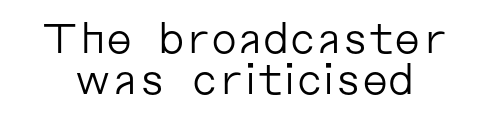
{"serif": "no", "italic": "no", "bold": "no", "weight": "regular", "width": "normal", "stroke_contrast": "low", "x_height": "medium", "monospaced": "no", "underline": "no", "line_spacing": "tight", "line_spacing_ratio": 1.01, "letter_spacing": "normal", "letter_spacing_em": 0.0, "glyph_px": 41}
